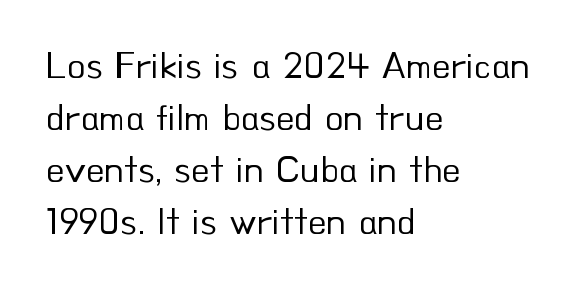
{"serif": "no", "italic": "no", "bold": "no", "weight": "regular", "width": "normal", "stroke_contrast": "low", "x_height": "small", "monospaced": "no", "underline": "no", "align": "left", "line_spacing": "normal", "line_spacing_ratio": 1.37, "letter_spacing": "normal", "letter_spacing_em": 0.0, "glyph_px": 38}
